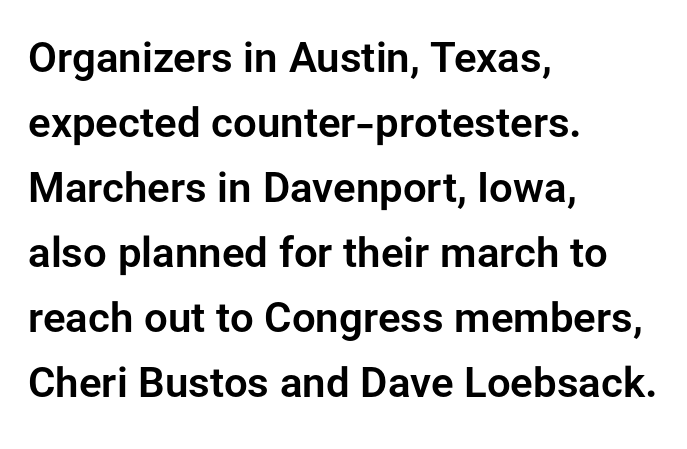
Q: Is the text italic (slanted)? A: No, it is upright.
Q: Is the typeface a serif or a sans-serif typeface? A: Sans-serif.
Q: Is the text underlined? A: No.
Q: How is the paragraph aligned? A: Left-aligned.
Q: Is the spacing between letters normal or unusually wide? A: Normal.
Q: Is the spacing between lines tight, normal or loose? A: Normal.
Q: Width (condensed, normal, or wide)? A: Normal.
Q: Stroke contrast? A: Low.
Q: x-height? A: Medium.
Q: Monospaced? A: No.
